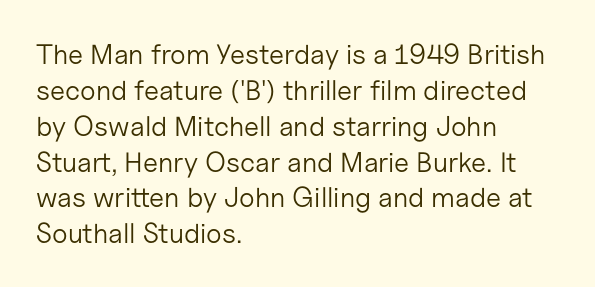
Q: Is the text bold? A: No.
Q: Is the text italic (slanted)? A: No, it is upright.
Q: Is the typeface a serif or a sans-serif typeface? A: Sans-serif.
Q: Is the text underlined? A: No.
Q: How is the paragraph aligned? A: Left-aligned.
Q: Is the spacing between letters normal or unusually wide? A: Normal.
Q: Is the spacing between lines tight, normal or loose? A: Normal.
Q: Width (condensed, normal, or wide)? A: Normal.
Q: Stroke contrast? A: Low.
Q: x-height? A: Medium.
Q: Monospaced? A: No.
